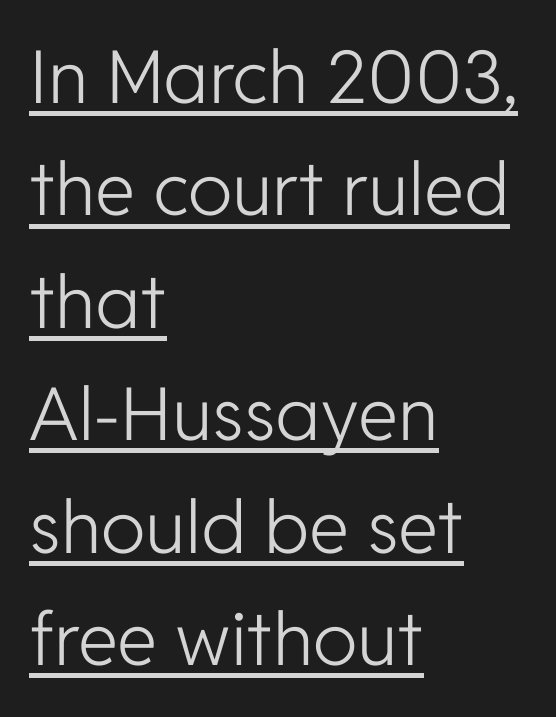
Honestly, the underline is the first thing you notice here. Posture: straight, roman, zero tilt. Think standard paragraph weight, or any step lighter than that. This sample has the flowing, uneven cadence of proportional lettering. Quick note: interline space is typical. This rendering employs a face without finishing strokes, i.e., a sans-serif.
